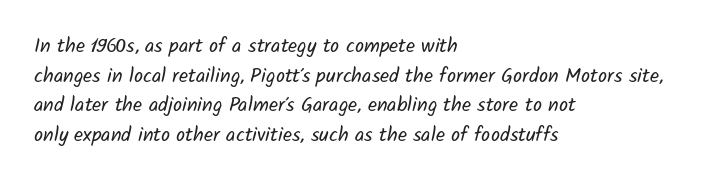
The image shows 20 px text type; set left-aligned, normal line spacing (1.48x), normal letter spacing, not underlined.
